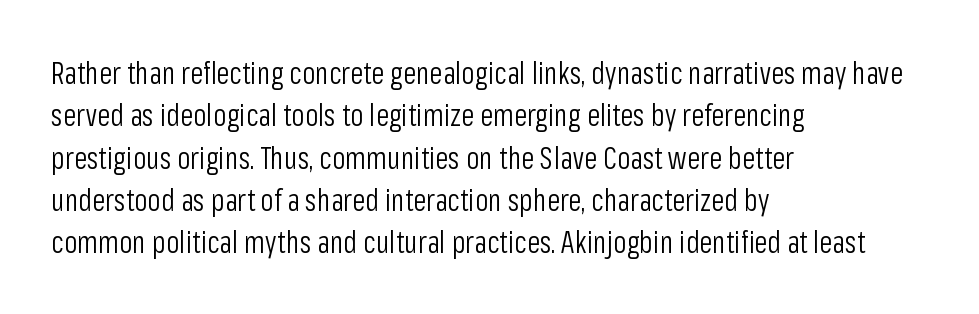
{"serif": "no", "italic": "no", "bold": "no", "weight": "light", "width": "condensed", "stroke_contrast": "low", "x_height": "medium", "monospaced": "no", "underline": "no", "align": "left", "line_spacing": "normal", "line_spacing_ratio": 1.41, "letter_spacing": "normal", "letter_spacing_em": 0.0, "glyph_px": 30}
